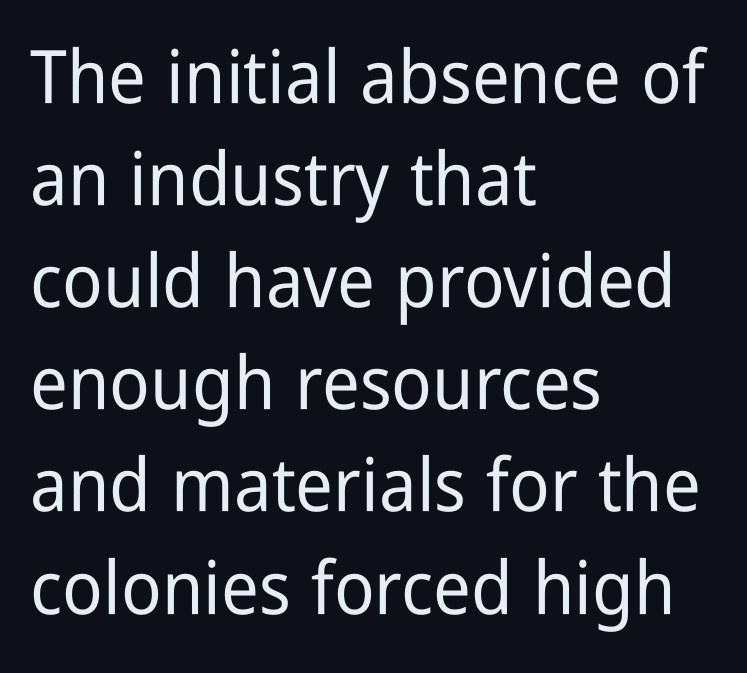
The image shows 74 px condensed sans-serif type, upright; set left-aligned, normal line spacing (1.38x), normal letter spacing, not underlined; low stroke contrast and a medium x-height.
